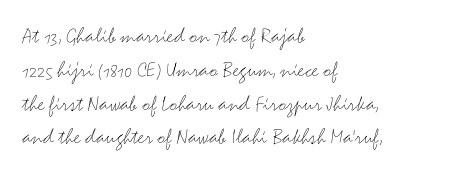
The image shows 23 px text type; set left-aligned, normal line spacing (1.47x), normal letter spacing, not underlined.
